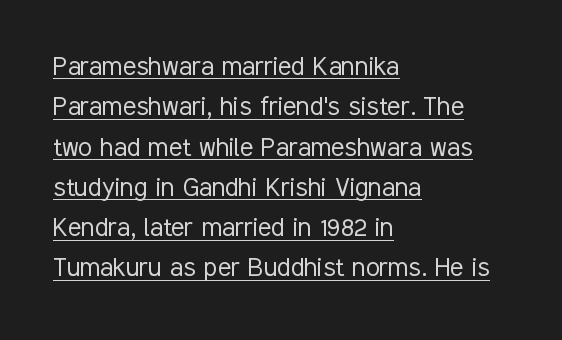
Q: Is the text bold? A: No.
Q: Is the text italic (slanted)? A: No, it is upright.
Q: Is the typeface a serif or a sans-serif typeface? A: Sans-serif.
Q: Is the text underlined? A: Yes.
Q: How is the paragraph aligned? A: Left-aligned.
Q: Is the spacing between letters normal or unusually wide? A: Normal.
Q: Is the spacing between lines tight, normal or loose? A: Normal.
Q: Width (condensed, normal, or wide)? A: Condensed.
Q: Stroke contrast? A: Low.
Q: x-height? A: Medium.
Q: Monospaced? A: No.
